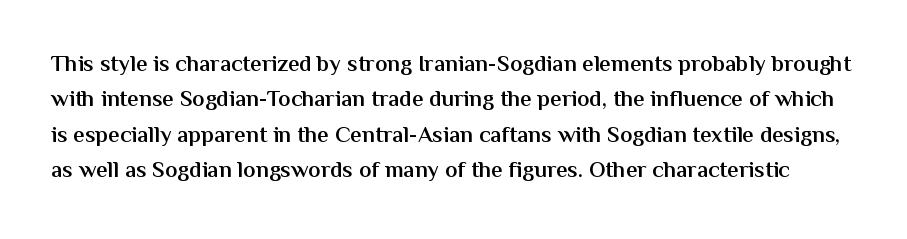
The designer left line spacing at the default. Typographic density is moderately raised because the face is semibold. Ascenders rise straight up at ninety degrees. Descenders are the only things crossing below the line. Short note: letters normally spaced.
